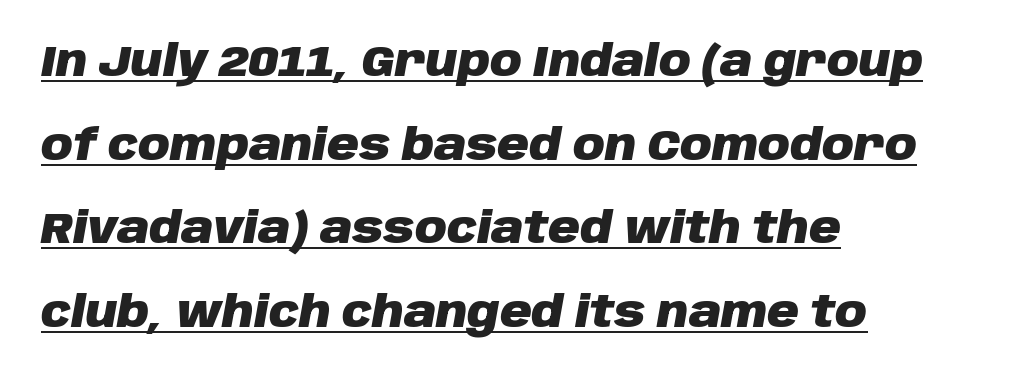
The image shows 44 px heavy type, italic (leaning right); set left-aligned, loose line spacing (1.9x), normal letter spacing, underlined; low stroke contrast and a large x-height.
